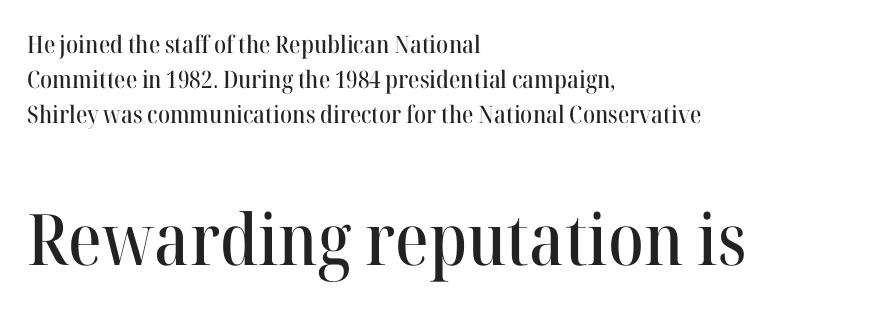
Q: Is the text italic (slanted)? A: No, it is upright.
Q: Is the typeface a serif or a sans-serif typeface? A: Serif.
Q: Is the text underlined? A: No.
Q: How is the paragraph aligned? A: Left-aligned.
Q: Is the spacing between letters normal or unusually wide? A: Normal.
Q: Is the spacing between lines tight, normal or loose? A: Normal.
Q: Which block of text is set in a larger size, the first (top) or the second (bottom)? A: The second (bottom) one.
Q: Width (condensed, normal, or wide)? A: Normal.
Q: Stroke contrast? A: High.
Q: x-height? A: Medium.
Q: Monospaced? A: No.
